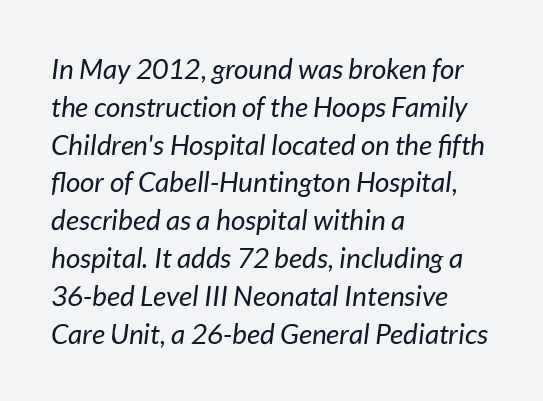
{"italic": "yes", "lean": "right", "slant_degrees": 7, "bold": "no", "weight": "regular", "width": "normal", "stroke_contrast": "low", "x_height": "medium", "monospaced": "no", "underline": "no", "align": "left", "line_spacing": "normal", "line_spacing_ratio": 1.35, "letter_spacing": "normal", "letter_spacing_em": 0.0, "glyph_px": 28}
